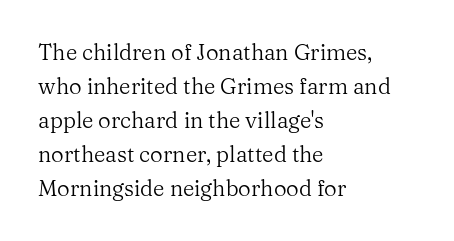
Q: Is the text bold? A: No.
Q: Is the text italic (slanted)? A: No, it is upright.
Q: Is the text underlined? A: No.
Q: How is the paragraph aligned? A: Left-aligned.
Q: Is the spacing between letters normal or unusually wide? A: Normal.
Q: Is the spacing between lines tight, normal or loose? A: Normal.
